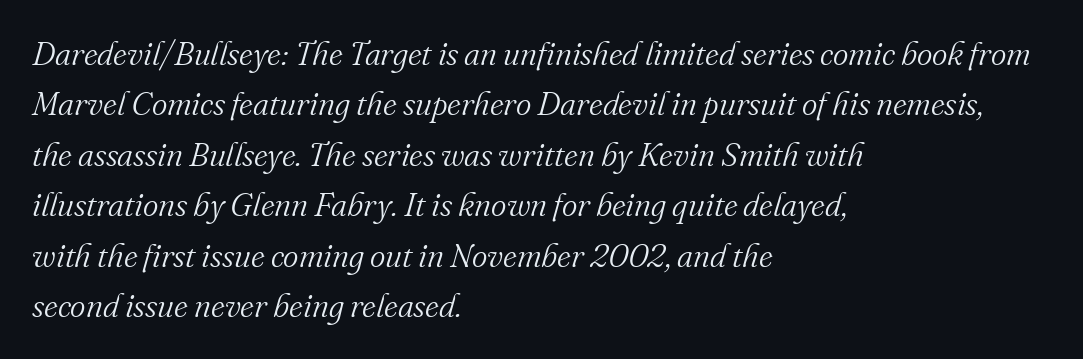
{"serif": "yes", "italic": "yes", "lean": "right", "slant_degrees": 16, "bold": "no", "weight": "light", "width": "normal", "stroke_contrast": "medium", "x_height": "small", "monospaced": "no", "underline": "no", "align": "left", "line_spacing": "normal", "line_spacing_ratio": 1.53, "letter_spacing": "normal", "letter_spacing_em": 0.0, "glyph_px": 33}
